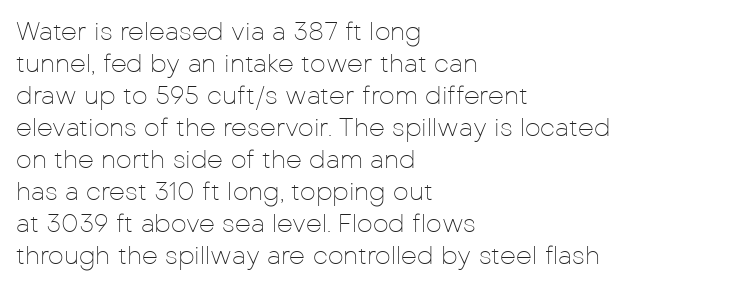
{"italic": "no", "bold": "no", "underline": "no", "align": "left", "line_spacing": "normal", "line_spacing_ratio": 1.28, "letter_spacing": "normal", "letter_spacing_em": 0.0, "glyph_px": 25}
